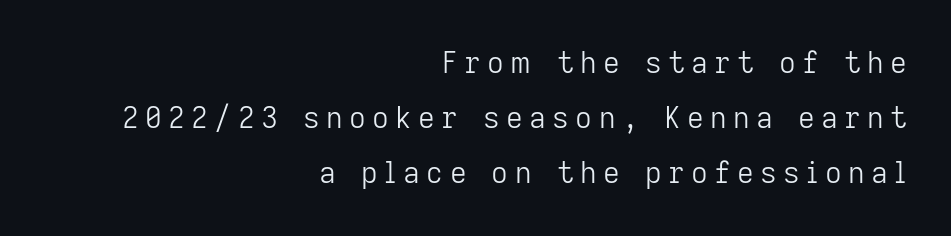
A flush-right, rag-left setting is used for this passage. Observe the absence of serifs on each vertical stroke in this sample. The passage shown is not underscored anywhere. Reading down the column, the eye jumps a long way to each next line.
